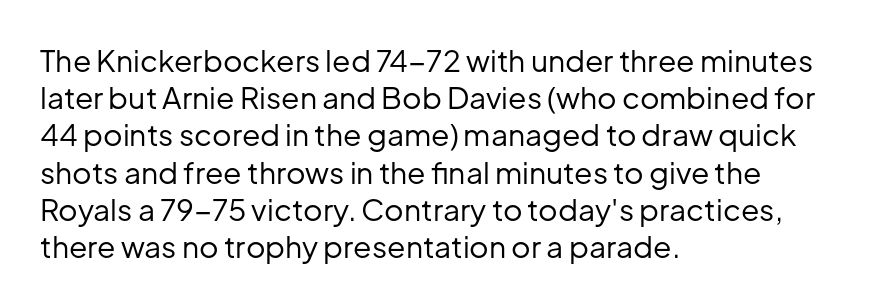
Q: Is the text bold? A: No.
Q: Is the text italic (slanted)? A: No, it is upright.
Q: Is the typeface a serif or a sans-serif typeface? A: Sans-serif.
Q: Is the text underlined? A: No.
Q: How is the paragraph aligned? A: Left-aligned.
Q: Is the spacing between letters normal or unusually wide? A: Normal.
Q: Width (condensed, normal, or wide)? A: Normal.
Q: Stroke contrast? A: Low.
Q: x-height? A: Medium.
Q: Monospaced? A: No.
